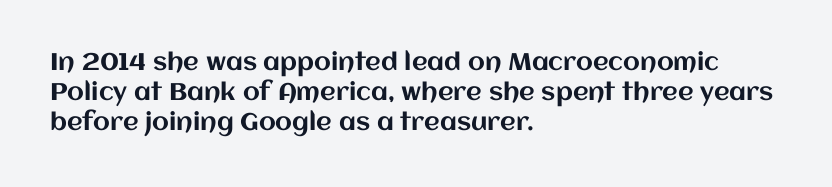
The lines in this sample share a left origin and differ only in where they stop. Tracking here is standard; glyphs follow each other at the usual distance. How would I describe the line gaps? Plain and ordinary. You can tell it's not italic because the verticals are truly vertical.
